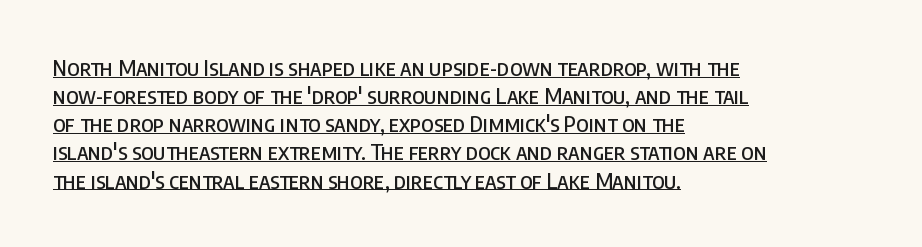
{"italic": "no", "underline": "yes", "align": "left", "line_spacing": "normal", "line_spacing_ratio": 1.28, "letter_spacing": "normal", "letter_spacing_em": 0.0, "glyph_px": 22}
